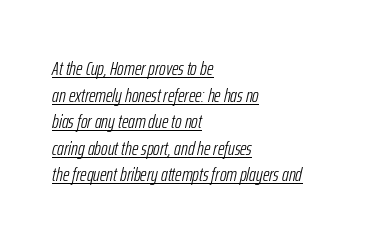
{"italic": "yes", "lean": "right", "slant_degrees": 12, "bold": "no", "underline": "yes", "align": "left", "line_spacing": "normal", "line_spacing_ratio": 1.33, "letter_spacing": "normal", "letter_spacing_em": 0.0, "glyph_px": 20}
